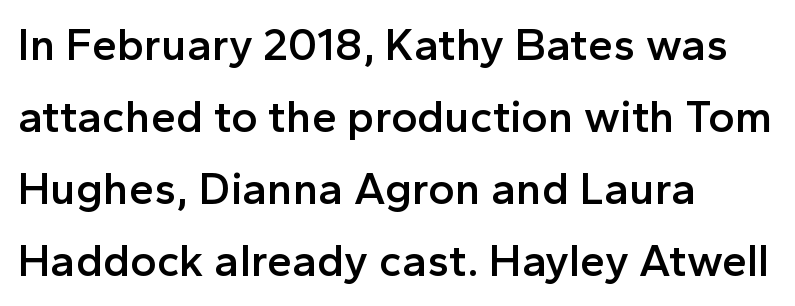
The image shows 45 px semibold sans-serif type, upright; set left-aligned, normal line spacing (1.6x), normal letter spacing, not underlined; a medium x-height.
